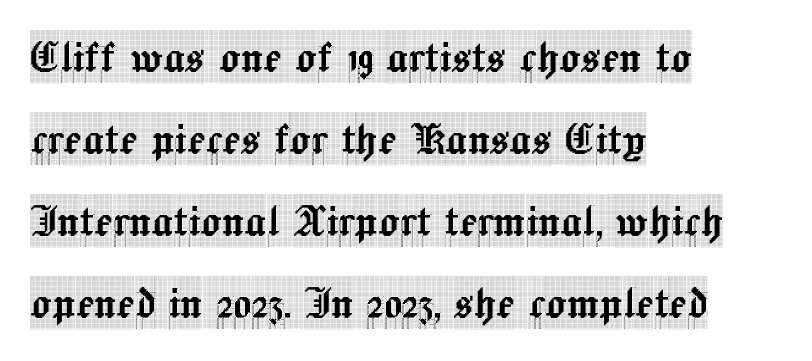
The designer went with a serif here, giving each stem small feet. This sample keeps an unexceptional amount of space between lines. Honestly, the letter spacing is just normal — you wouldn't notice it. Letters rest on an invisible, unmarked baseline.
